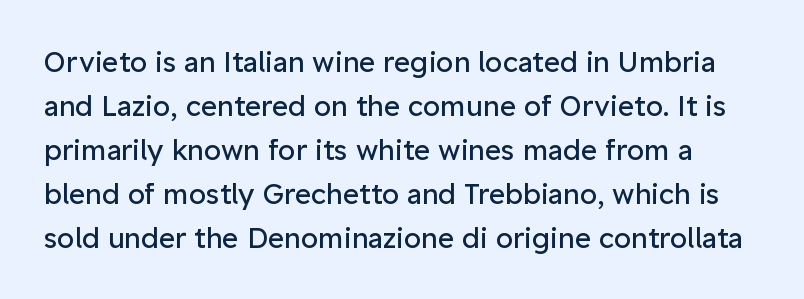
Counters stay open thanks to moderate or lighter strokes. Short note: letters normally spaced. The rendering uses natural spacing where letterforms have individual widths. Rule under the text: the space is simply empty. The leading is moderate, giving the passage an even texture.
